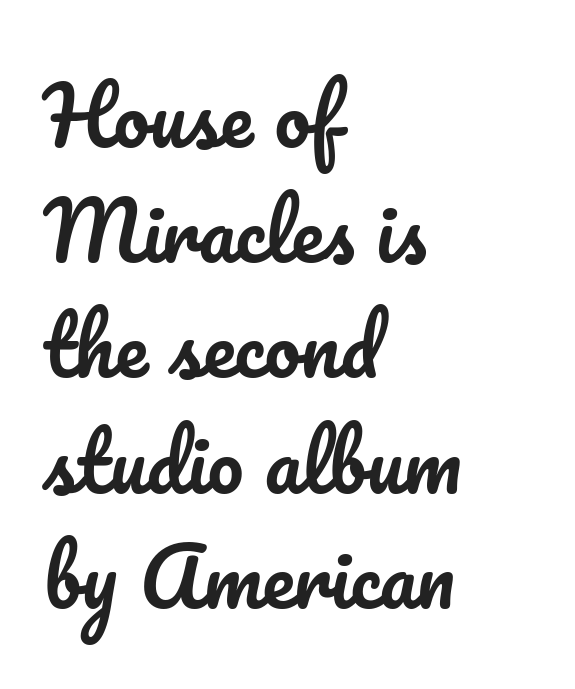
Regarding leading, the lines here are spaced in the standard way. These lines keep a tight, regular rhythm from letter to letter. These lines are rendered in a variable-pitch font. Each line starts at the same left margin while the right side varies. Beneath every word, the page is bare.
